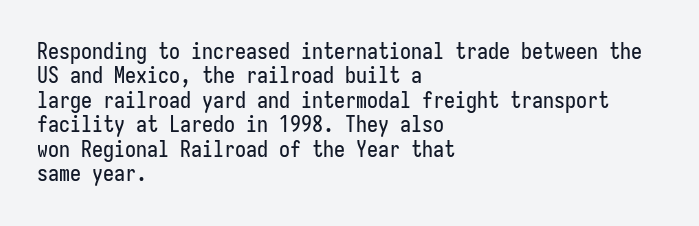
{"italic": "no", "underline": "no", "align": "left", "line_spacing": "tight", "line_spacing_ratio": 1.11, "letter_spacing": "normal", "letter_spacing_em": 0.0, "glyph_px": 22}
